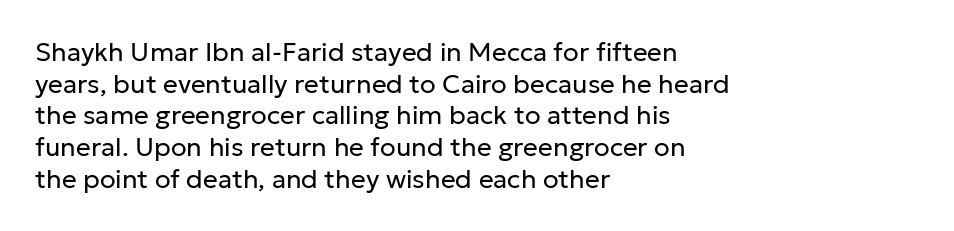
{"italic": "no", "bold": "no", "underline": "no", "align": "left", "line_spacing_ratio": 1.22, "letter_spacing": "normal", "letter_spacing_em": 0.0, "glyph_px": 26}
